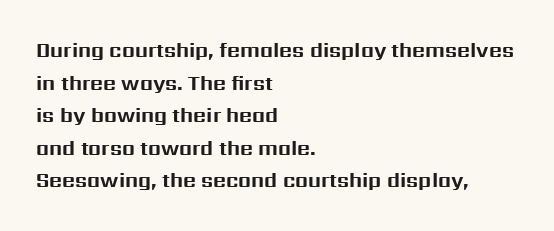
The words here are not underlined. Regular leading. These lines stack with their left ends in a neat column. Italic: no, the glyphs are upright roman. These lines keep a tight, regular rhythm from letter to letter. Weight: bold.
